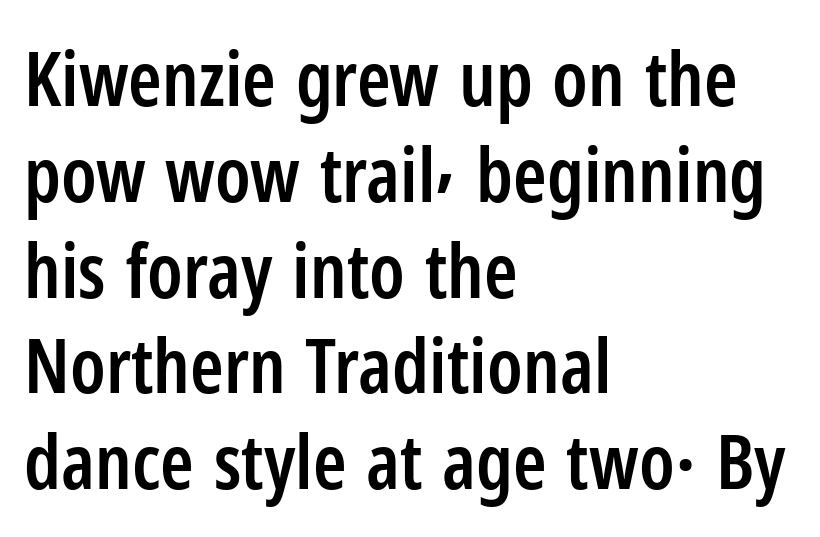
{"serif": "no", "italic": "no", "bold": "semi", "weight": "semibold", "width": "condensed", "stroke_contrast": "low", "x_height": "medium", "monospaced": "no", "underline": "no", "align": "left", "line_spacing": "normal", "line_spacing_ratio": 1.26, "letter_spacing": "normal", "letter_spacing_em": 0.0, "glyph_px": 76}
